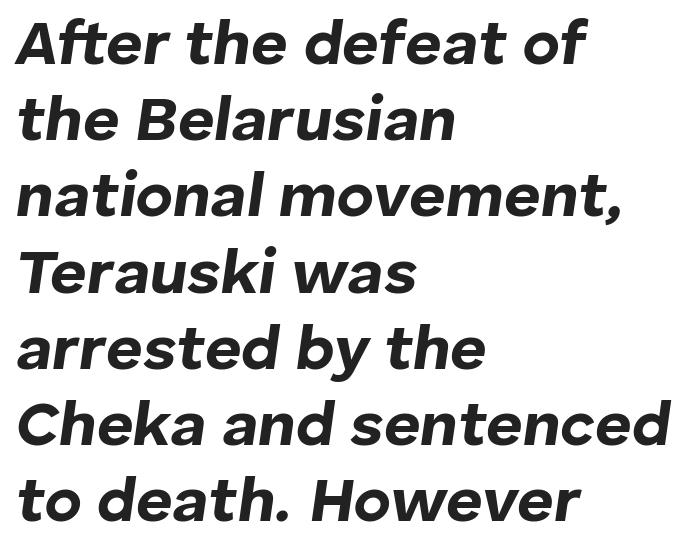
The image shows 63 px bold type, italic (leaning right); set left-aligned, line spacing 1.21x, normal letter spacing, not underlined; low stroke contrast and a medium x-height.
